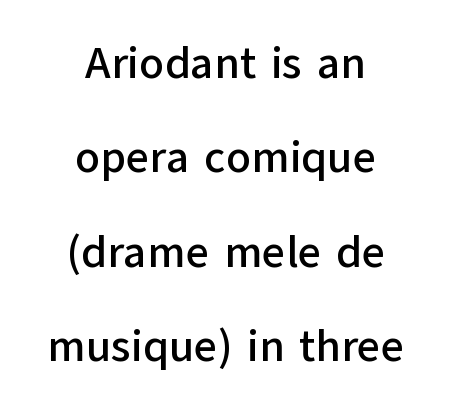
Q: Is the text italic (slanted)? A: No, it is upright.
Q: Is the typeface a serif or a sans-serif typeface? A: Sans-serif.
Q: Is the text underlined? A: No.
Q: How is the paragraph aligned? A: Centered.
Q: Is the spacing between letters normal or unusually wide? A: Normal.
Q: Is the spacing between lines tight, normal or loose? A: Loose.
Q: Width (condensed, normal, or wide)? A: Normal.
Q: Stroke contrast? A: Low.
Q: x-height? A: Medium.
Q: Monospaced? A: No.
